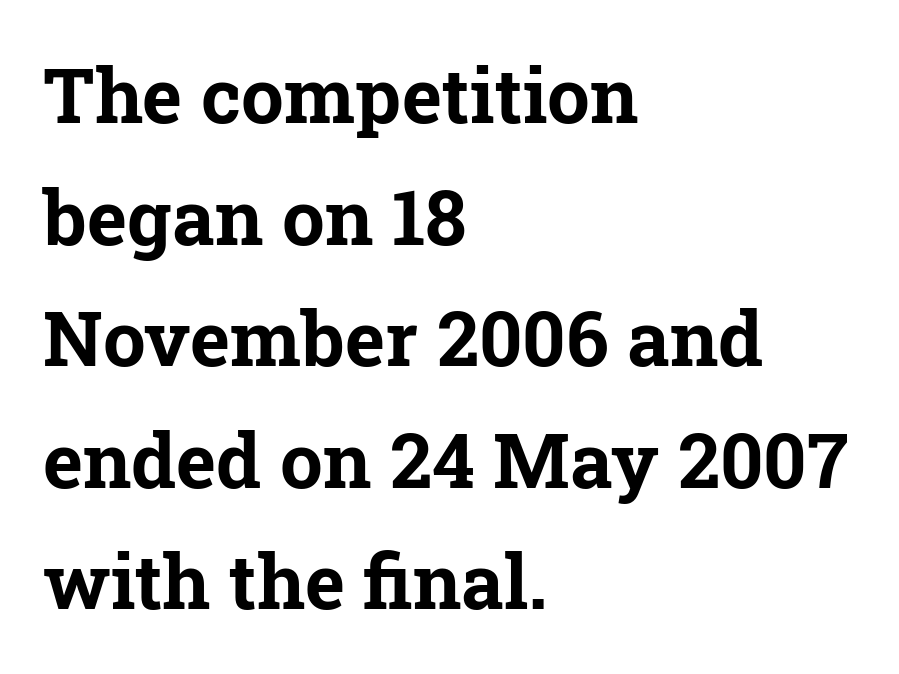
The image shows 76 px bold serif type, upright; set left-aligned, normal line spacing (1.6x), normal letter spacing, not underlined; low stroke contrast and a medium x-height.
